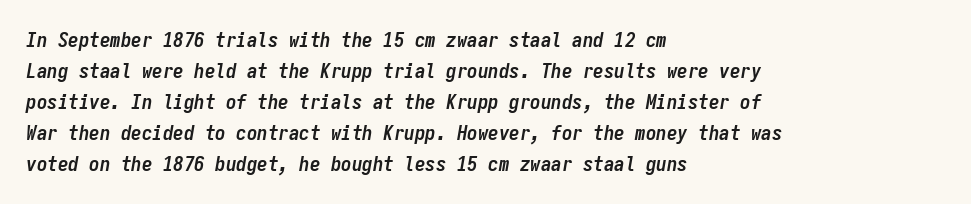
Q: Is the text bold? A: Yes.
Q: Is the text italic (slanted)? A: Yes, it leans right by about 9 degrees.
Q: Is the text underlined? A: No.
Q: How is the paragraph aligned? A: Left-aligned.
Q: Is the spacing between letters normal or unusually wide? A: Normal.
Q: Is the spacing between lines tight, normal or loose? A: Normal.
